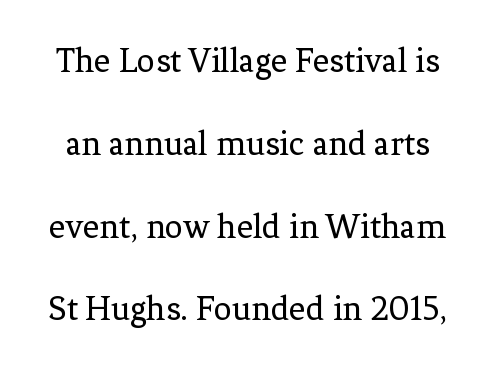
Is the stroke heavy? The answer is a plain regular-or-lighter. A typesetter would call this proportional, since set widths differ per character. Widely set lines give the paragraph a tall, airy silhouette. A clean baseline with only descenders dipping below it. The face used here is seriffed, in the tradition of book romans.
